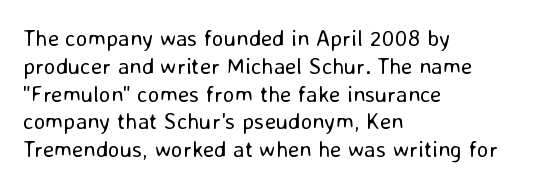
The image shows 23 px text type, upright; set left-aligned, line spacing 1.21x, normal letter spacing, not underlined.
